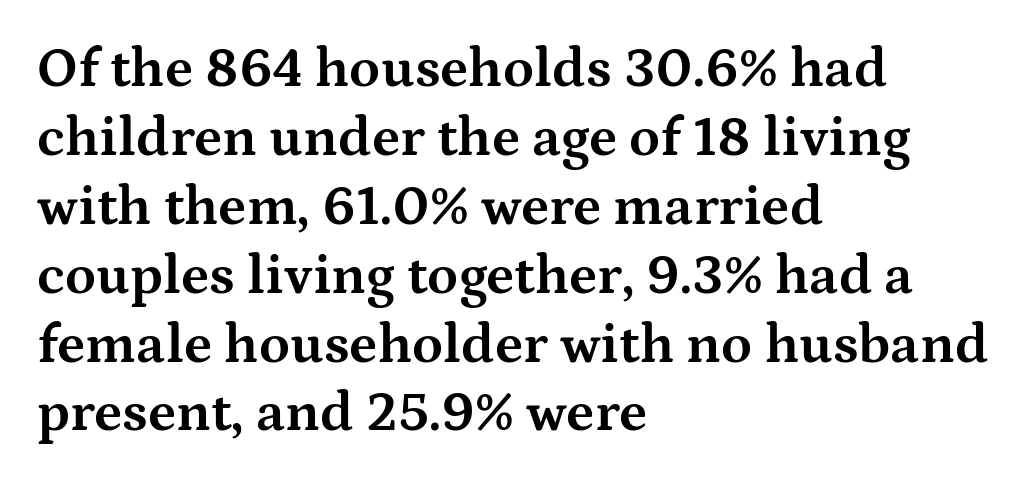
A typesetter would call this proportional, since set widths differ per character. The typography opts for an upright posture over an oblique one. This rendering features lettering with no underline. The letters carry serifs — small finishing strokes at the ends of their stems. This rendering leaves character spacing at its baseline value.
